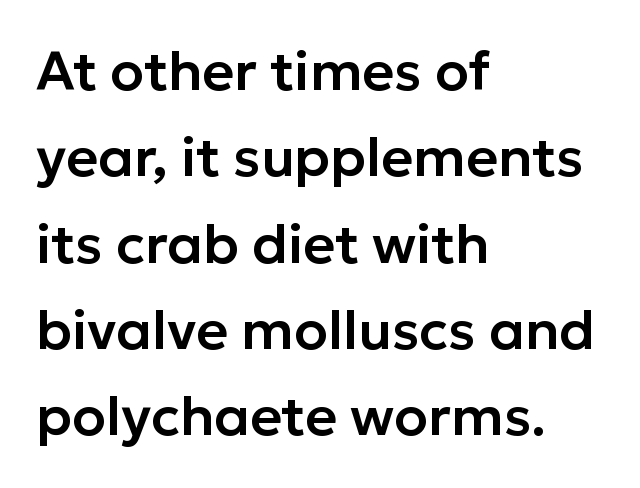
The image shows 55 px sans-serif type, upright; set left-aligned, normal line spacing (1.57x), normal letter spacing, not underlined; low stroke contrast and a medium x-height.
